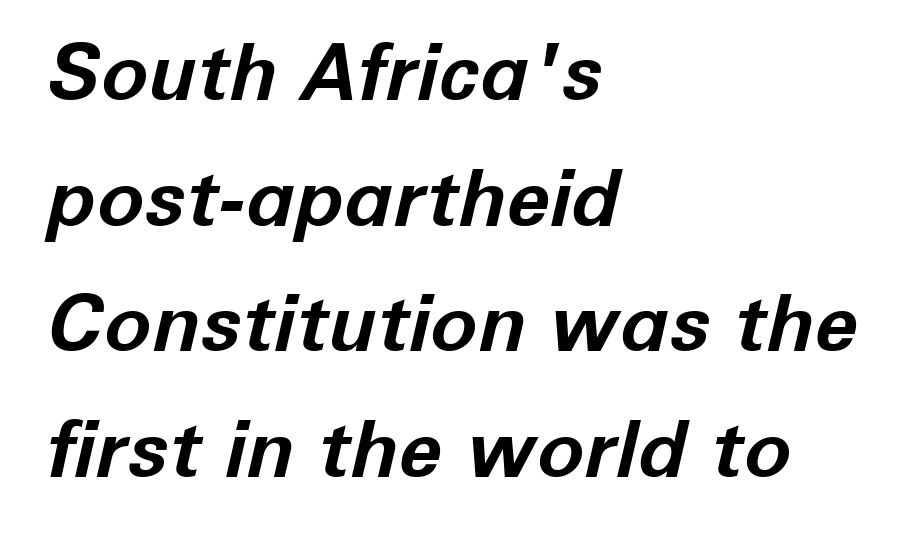
The image shows 79 px bold type, italic (leaning right); set left-aligned, normal line spacing (1.59x), normal letter spacing, not underlined; low stroke contrast and a medium x-height.
